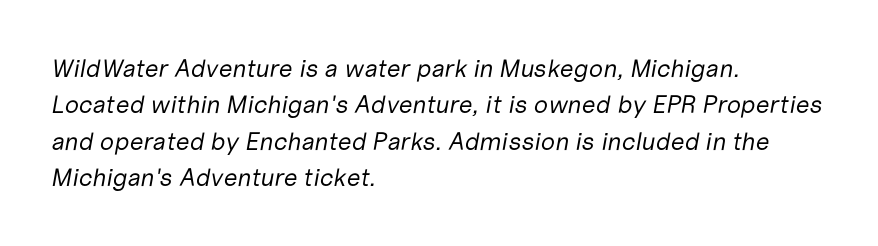
{"italic": "yes", "lean": "right", "slant_degrees": 10, "bold": "no", "underline": "no", "align": "left", "line_spacing": "normal", "line_spacing_ratio": 1.46, "letter_spacing": "normal", "letter_spacing_em": 0.0, "glyph_px": 25}
